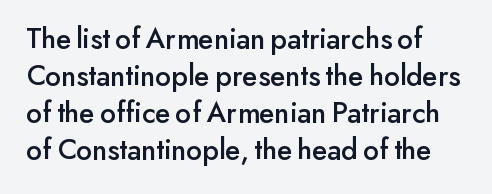
Unlike a traditional serif, this face leaves its strokes unadorned. These lines were composed using upright roman letters. Characters follow at the spacing the type designer built in. Quick note: underline off. A typesetter would call this proportional, since set widths differ per character.
